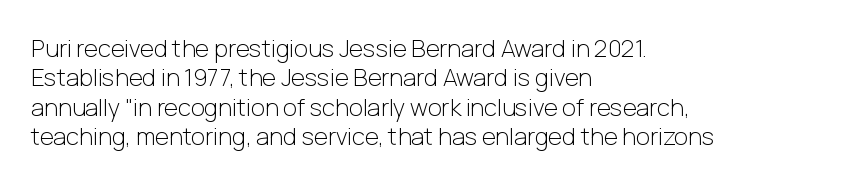
The image shows 24 px text type, upright; set left-aligned, line spacing 1.22x, normal letter spacing, not underlined.
